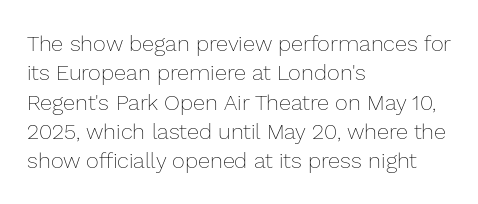
Q: Is the text bold? A: No.
Q: Is the text italic (slanted)? A: No, it is upright.
Q: Is the text underlined? A: No.
Q: How is the paragraph aligned? A: Left-aligned.
Q: Is the spacing between letters normal or unusually wide? A: Normal.
Q: Is the spacing between lines tight, normal or loose? A: Normal.
